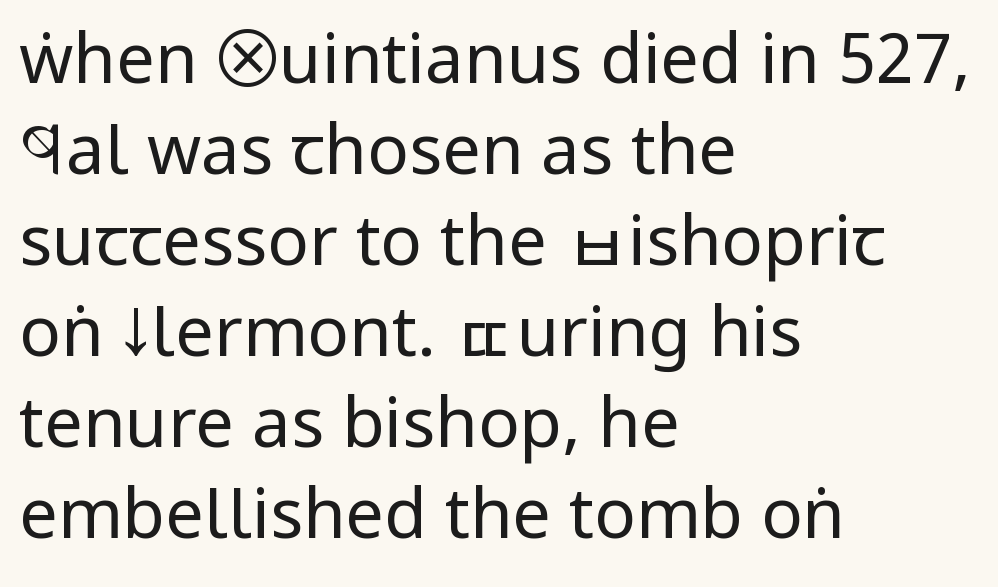
The strip under each line holds only bare page. Unbolded letterforms with no extra heft. You can tell it's not italic because the verticals are truly vertical. The lines are quadded left. Looks like regular typesetting: each glyph gets only the width it needs. Leading: standard.
